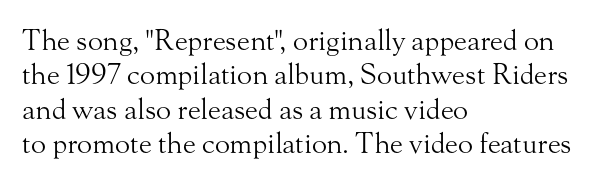
The image shows 28 px light serif type, upright; set left-aligned, line spacing 1.23x, normal letter spacing, not underlined; medium stroke contrast and a small x-height.
